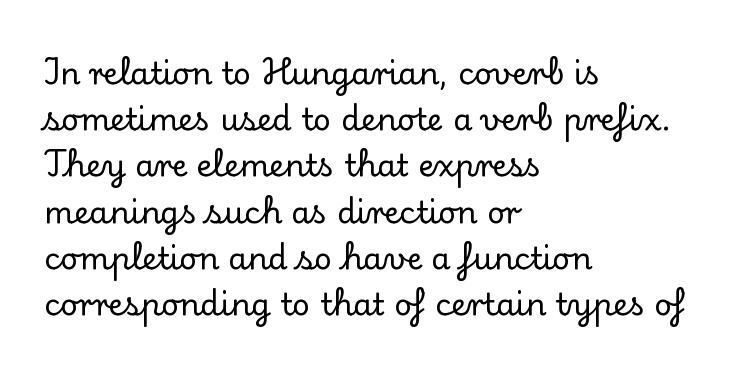
Is this a fixed-width face? No — the glyphs have proportional, varying widths. Nope, not italic — everything's standing straight. Typographically, this falls in the serif category. One-word summary of the alignment: left. The rendering keeps characters at their native spacing.
